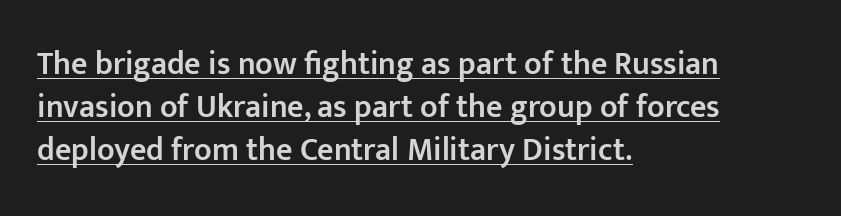
{"serif": "no", "italic": "no", "bold": "semi", "weight": "semibold", "width": "normal", "stroke_contrast": "low", "x_height": "medium", "monospaced": "no", "underline": "yes", "align": "left", "line_spacing": "normal", "line_spacing_ratio": 1.35, "letter_spacing": "normal", "letter_spacing_em": 0.0, "glyph_px": 32}
